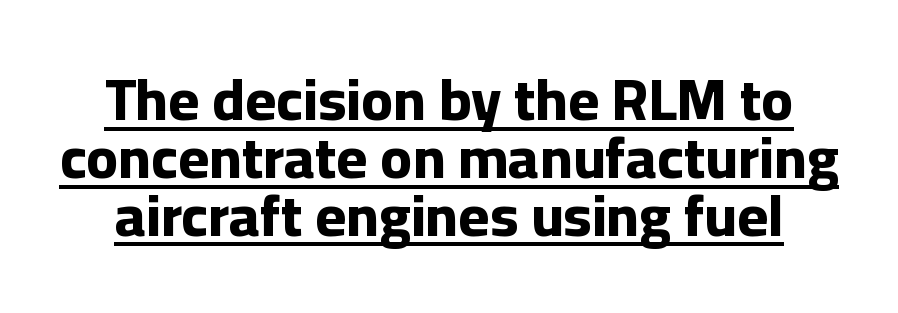
Q: Is the text bold? A: Yes.
Q: Is the text italic (slanted)? A: No, it is upright.
Q: Is the typeface a serif or a sans-serif typeface? A: Sans-serif.
Q: Is the text underlined? A: Yes.
Q: How is the paragraph aligned? A: Centered.
Q: Is the spacing between letters normal or unusually wide? A: Normal.
Q: Is the spacing between lines tight, normal or loose? A: Tight.
Q: Width (condensed, normal, or wide)? A: Normal.
Q: Stroke contrast? A: Low.
Q: x-height? A: Medium.
Q: Monospaced? A: No.
